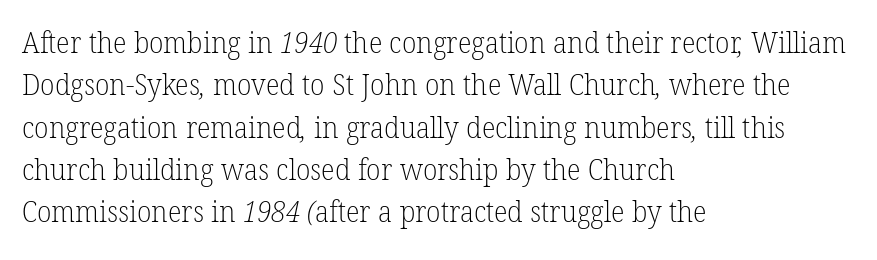
{"serif": "yes", "bold": "no", "weight": "light", "width": "normal", "stroke_contrast": "low", "x_height": "medium", "monospaced": "no", "underline": "no", "align": "left", "line_spacing": "normal", "line_spacing_ratio": 1.46, "letter_spacing": "normal", "letter_spacing_em": 0.0, "glyph_px": 29}
